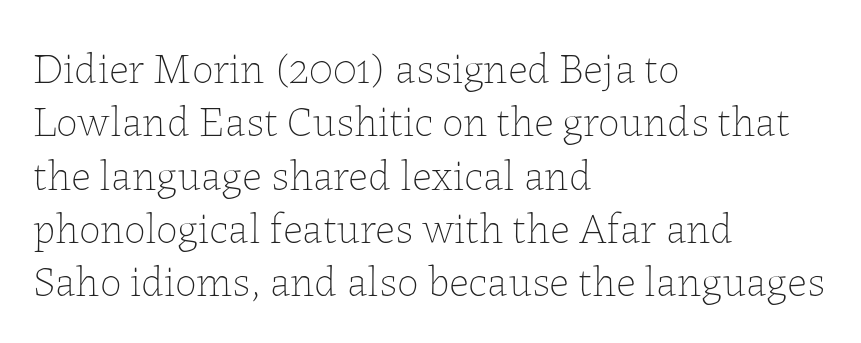
The strokes carry an ordinary text weight at most. Typeset ragged right — the left edge is the straight one. Varying glyph widths throughout — classic text-font behaviour. Designer's note — italics off, roman on. Glyph-to-glyph distance matches everyday printed text. Anything drawn beneath the words? Only blank space.
